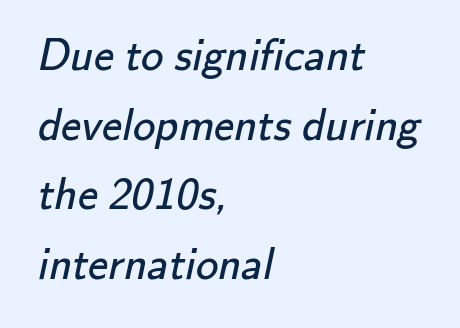
{"serif": "no", "bold": "no", "weight": "regular", "width": "normal", "stroke_contrast": "low", "x_height": "small", "monospaced": "no", "underline": "no", "align": "left", "line_spacing": "normal", "line_spacing_ratio": 1.55, "letter_spacing": "normal", "letter_spacing_em": 0.0, "glyph_px": 45}
